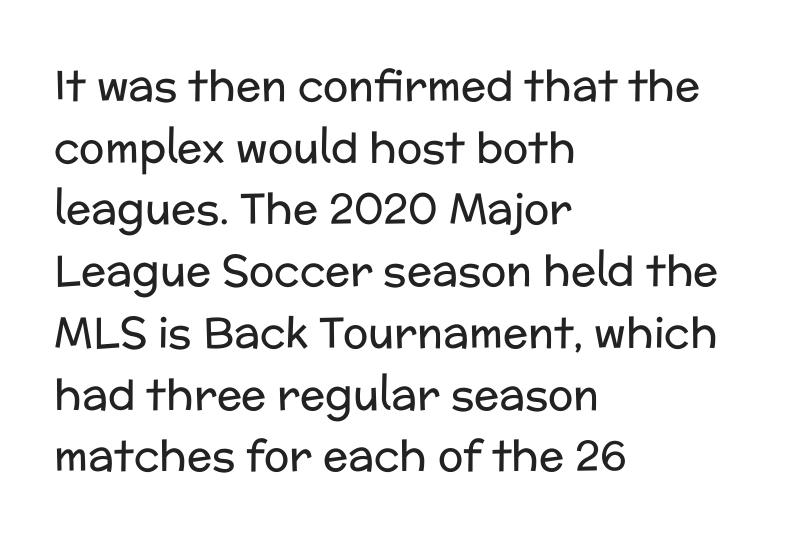
Are there feet on the stems? There aren't — it's a sans. Casual observation: everything's shoved over to the left. A normal amount of white space separates one row of letters from the next. Default kerning and tracking; the words read as compact shapes. A typesetter would mark this as roman, not italic.
